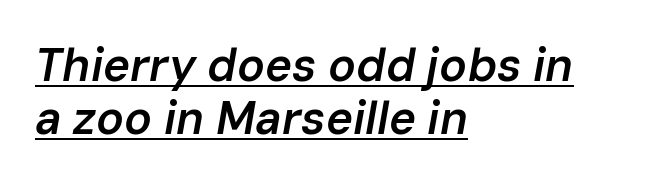
Q: Is the text bold? A: Semi-bold.
Q: Is the text italic (slanted)? A: Yes, it leans right by about 10 degrees.
Q: Is the text underlined? A: Yes.
Q: How is the paragraph aligned? A: Left-aligned.
Q: Is the spacing between letters normal or unusually wide? A: Normal.
Q: Is the spacing between lines tight, normal or loose? A: Tight.
Q: Width (condensed, normal, or wide)? A: Normal.
Q: Stroke contrast? A: Low.
Q: x-height? A: Medium.
Q: Monospaced? A: No.
